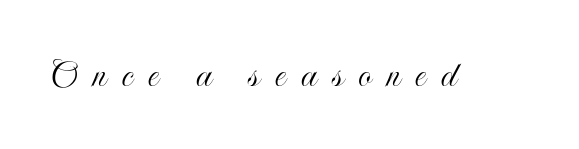
The image shows 42 px condensed type; set unusually wide letter spacing (+0.36 em), not underlined; a small x-height.
